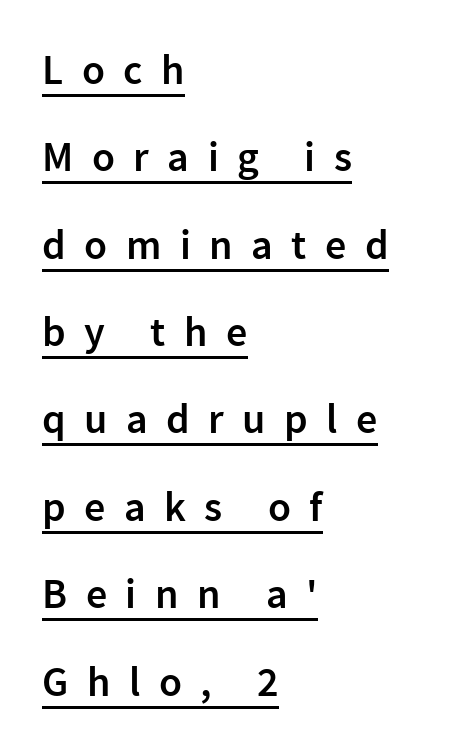
Q: Is the text bold? A: Semi-bold.
Q: Is the text italic (slanted)? A: No, it is upright.
Q: Is the typeface a serif or a sans-serif typeface? A: Sans-serif.
Q: Is the text underlined? A: Yes.
Q: How is the paragraph aligned? A: Left-aligned.
Q: Is the spacing between letters normal or unusually wide? A: Unusually wide.
Q: Is the spacing between lines tight, normal or loose? A: Loose.
Q: Width (condensed, normal, or wide)? A: Normal.
Q: Stroke contrast? A: Low.
Q: x-height? A: Medium.
Q: Monospaced? A: No.
